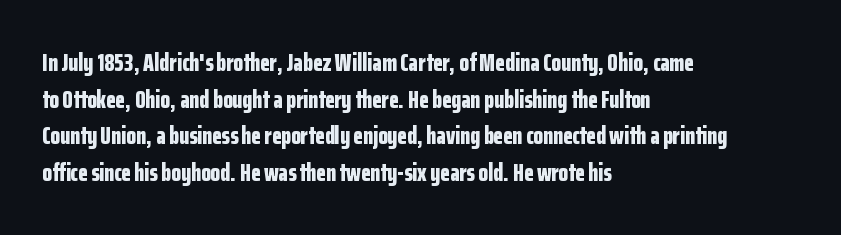
The image shows 25 px bold type, upright; set left-aligned, normal line spacing (1.47x), normal letter spacing, not underlined.
